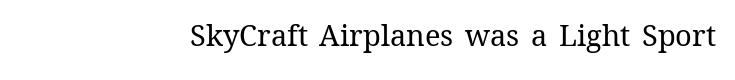
Q: Is the text bold? A: No.
Q: Is the text italic (slanted)? A: No, it is upright.
Q: Is the text underlined? A: No.
Q: Is the spacing between letters normal or unusually wide? A: Normal.
Q: Width (condensed, normal, or wide)? A: Normal.
Q: Stroke contrast? A: Medium.
Q: x-height? A: Medium.
Q: Monospaced? A: No.
